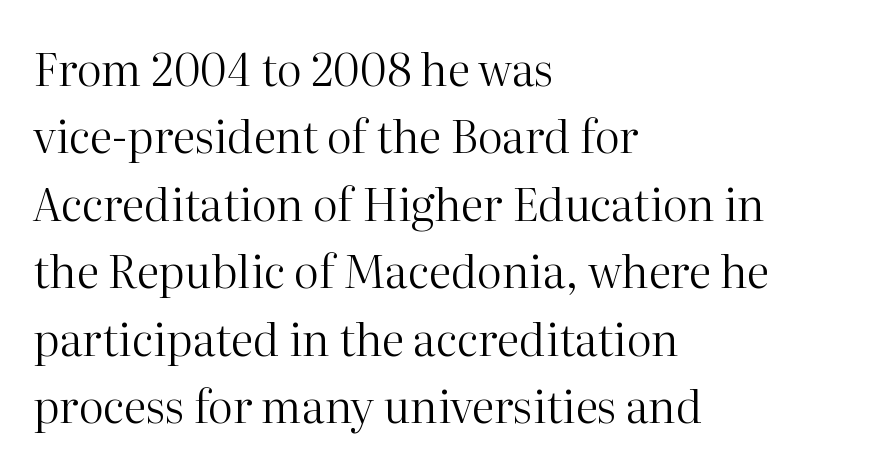
The image shows 45 px regular-weight serif type, upright; set left-aligned, normal line spacing (1.5x), normal letter spacing, not underlined; high stroke contrast and a medium x-height.
